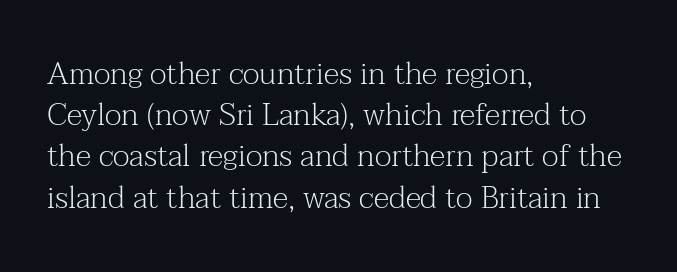
The letters advance in unequal steps, a hallmark of proportional type. Inter-character spacing is left at the font's built-in metrics. Typeset ragged right — the left edge is the straight one. Does the lettering tilt? It doesn't — this is upright. Look at the bottom of the vertical strokes: they flare into serifs here. Evenly set lines give the paragraph a standard silhouette.
